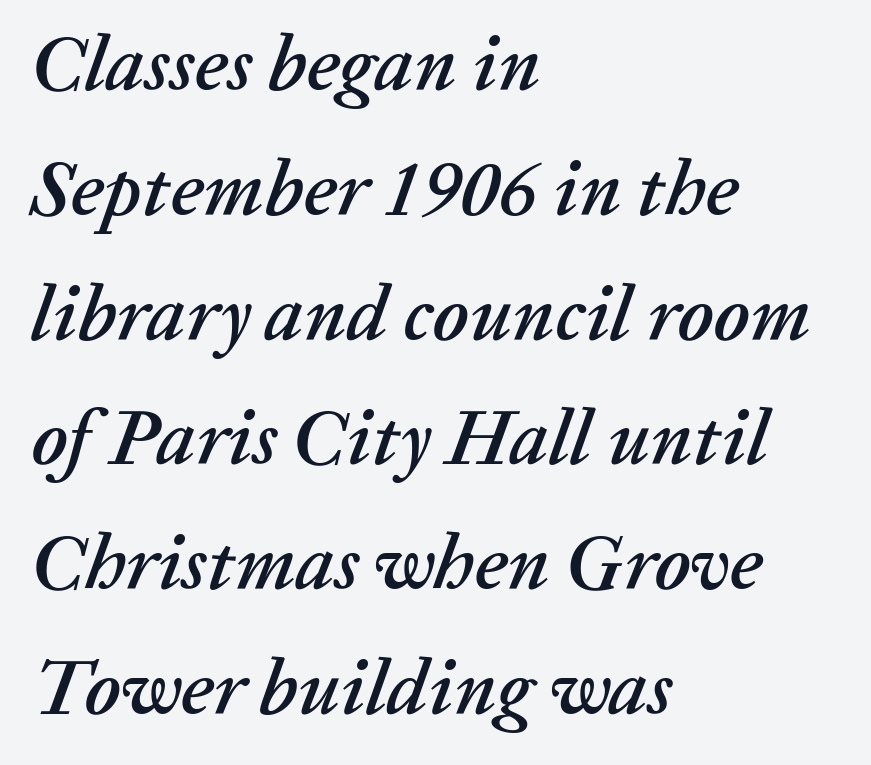
Q: Is the text italic (slanted)? A: Yes, it leans right by about 20 degrees.
Q: Is the text underlined? A: No.
Q: How is the paragraph aligned? A: Left-aligned.
Q: Is the spacing between letters normal or unusually wide? A: Normal.
Q: Is the spacing between lines tight, normal or loose? A: Normal.
Q: Width (condensed, normal, or wide)? A: Normal.
Q: Stroke contrast? A: Low.
Q: x-height? A: Medium.
Q: Monospaced? A: No.
